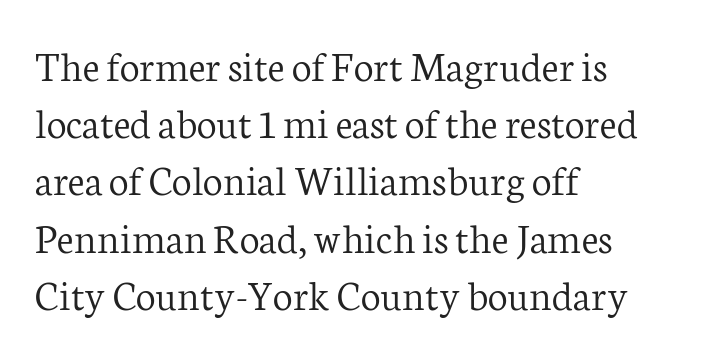
The image shows 44 px light serif type, upright; set left-aligned, normal line spacing (1.3x), normal letter spacing, not underlined; low stroke contrast and a medium x-height.
